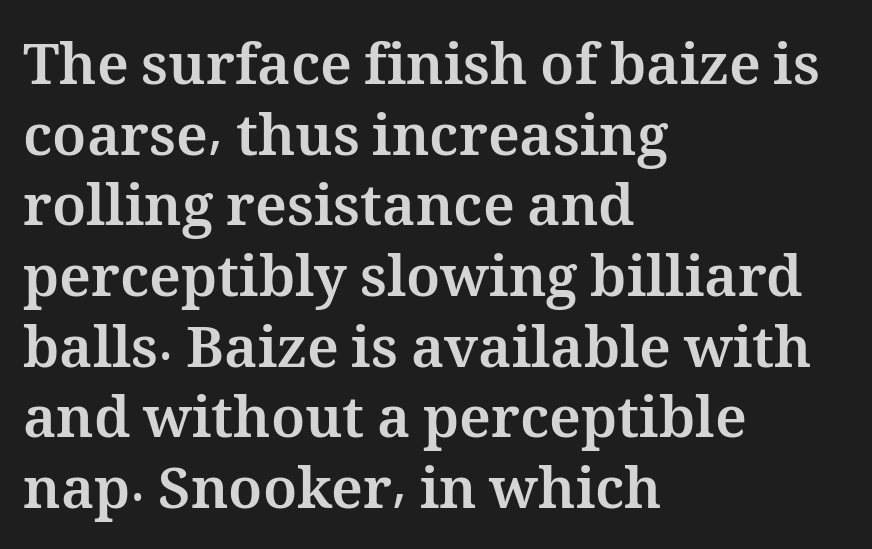
{"italic": "no", "bold": "yes", "weight": "bold", "width": "normal", "stroke_contrast": "medium", "x_height": "medium", "monospaced": "no", "underline": "no", "align": "left", "line_spacing_ratio": 1.24, "letter_spacing": "normal", "letter_spacing_em": 0.0, "glyph_px": 57}
